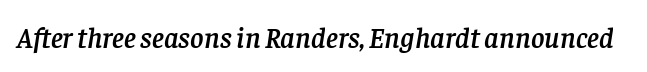
The image shows 29 px serif type, italic (leaning right); set normal letter spacing, not underlined; low stroke contrast and a large x-height.
